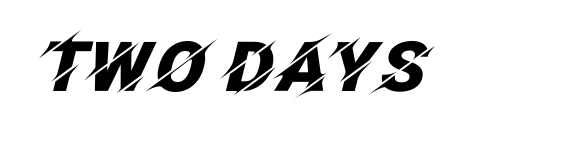
Q: Is the text bold? A: Yes.
Q: Is the text italic (slanted)? A: Yes, it leans right by about 12 degrees.
Q: Is the text underlined? A: No.
Q: Is the spacing between letters normal or unusually wide? A: Normal.
Q: Width (condensed, normal, or wide)? A: Normal.
Q: Stroke contrast? A: Low.
Q: x-height? A: Large.
Q: Monospaced? A: No.
